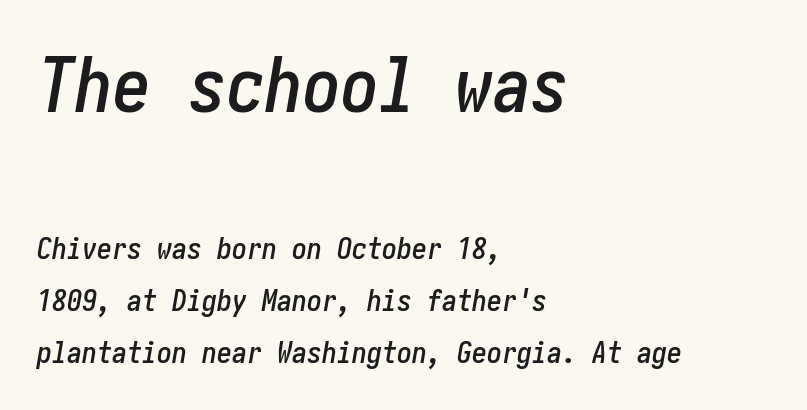
The image shows 76 px condensed type, italic (leaning right); set left-aligned, line spacing 1.73x, normal letter spacing, not underlined; the first (top) block is 2.53x larger; low stroke contrast and a medium x-height.
